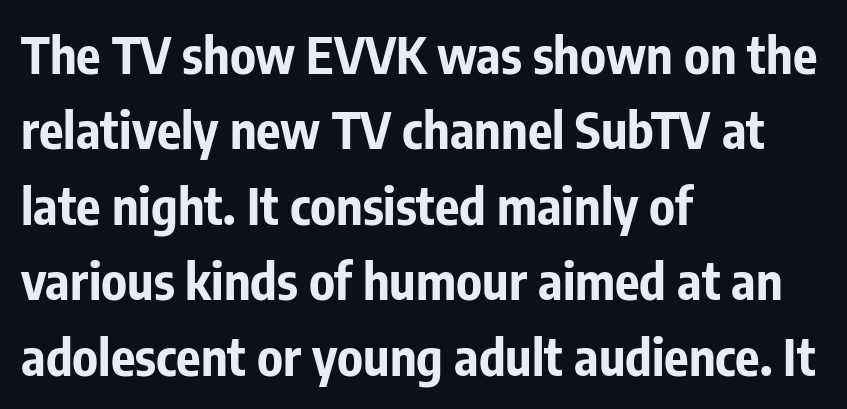
The image shows 51 px bold, condensed sans-serif type, upright; set left-aligned, normal line spacing (1.48x), normal letter spacing, not underlined; low stroke contrast and a medium x-height.
